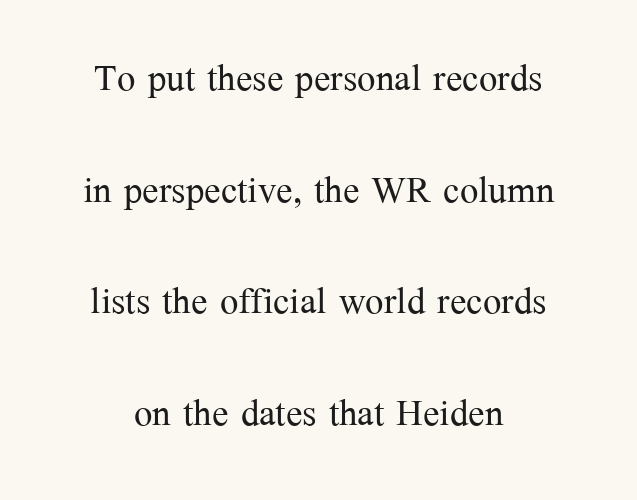
{"serif": "yes", "italic": "no", "bold": "no", "weight": "light", "width": "normal", "stroke_contrast": "medium", "x_height": "medium", "monospaced": "no", "underline": "no", "align": "center", "line_spacing": "loose", "line_spacing_ratio": 2.28, "letter_spacing": "normal", "letter_spacing_em": 0.0, "glyph_px": 49}
